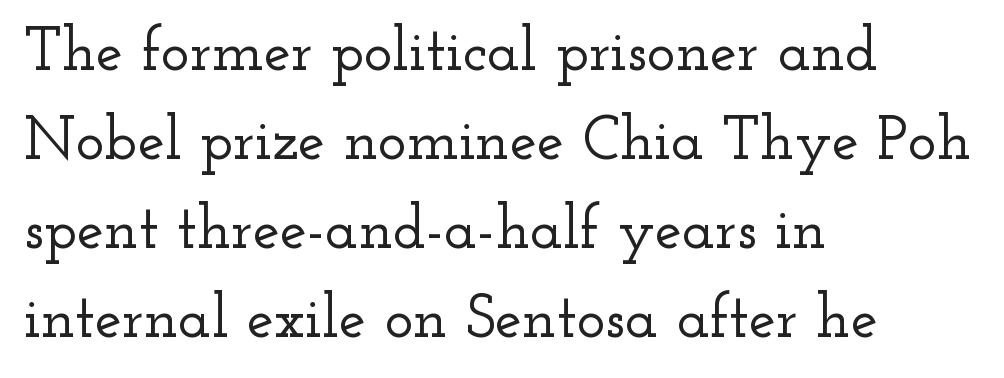
Words float on clear page, feet unadorned. Spacing verdict: proportional, widths tailored to each character. The gaps between neighbouring characters are ordinary and unremarkable. The designer went with a serif here, giving each stem small feet. In terms of leading, this rendering sits right in the middle.
